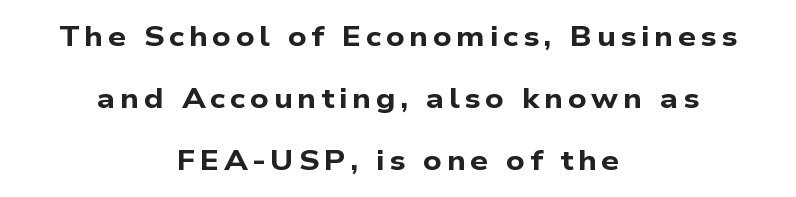
Compared with an ordinary text face, these strokes are far heavier — a full bold. Summary of vertical rhythm: relaxed, with wide interline spacing. Caption: multi-line text, centered on the measure. Font category for this specimen: sans-serif.
